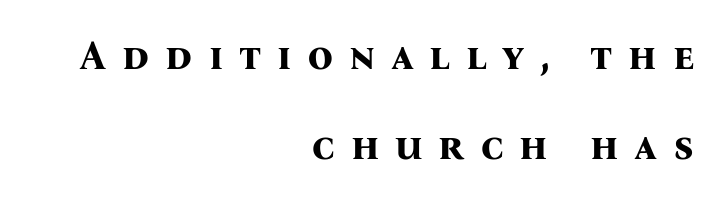
Caption: multi-line text, flush right, ragged left. Compared with typical body copy, the letter spacing here is much looser. Thick stems and heavy bowls — unmistakably bold. Proportional: the letters do not fall into vertical columns.
